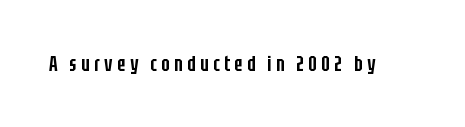
No word sits above an underline. The gaps between neighbouring characters are conspicuously large. Bold? Not quite — semibold, heavier than regular but stopping short. The axis of the letterforms is exactly vertical.
